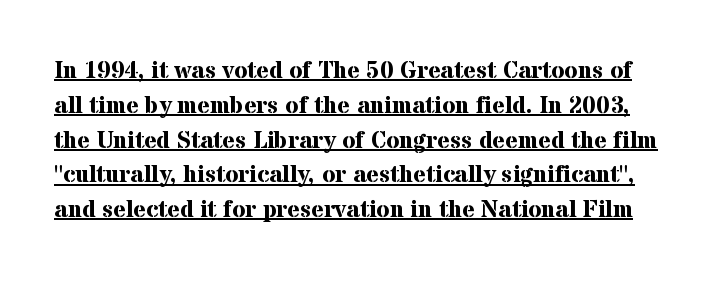
Evenly set lines give the paragraph a standard silhouette. Posture: vertical. Compared with an ordinary text face, these strokes are far heavier — a full bold. Honestly, the letter spacing is just normal — you wouldn't notice it. These characters rest on top of a visible drawn line.
